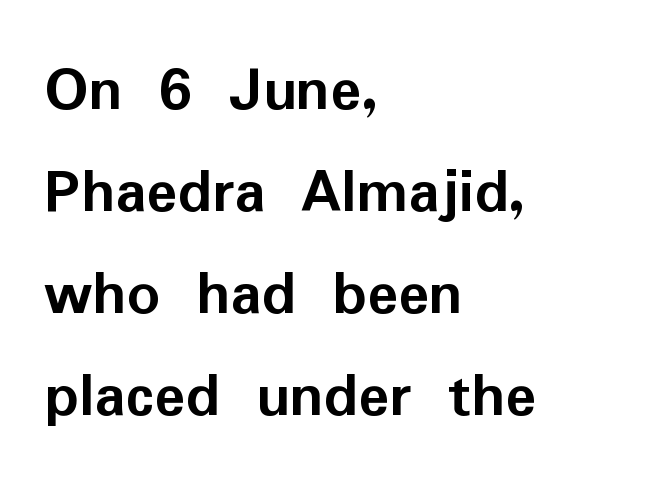
Is there any slant? The stems are plumb. Whoever set this chose a conventional vertical rhythm. These lines are rendered in a variable-pitch font. Letters rest on an invisible, unmarked baseline. Layout note: lines flush left. Tracking value appears to be zero — textbook default spacing.
